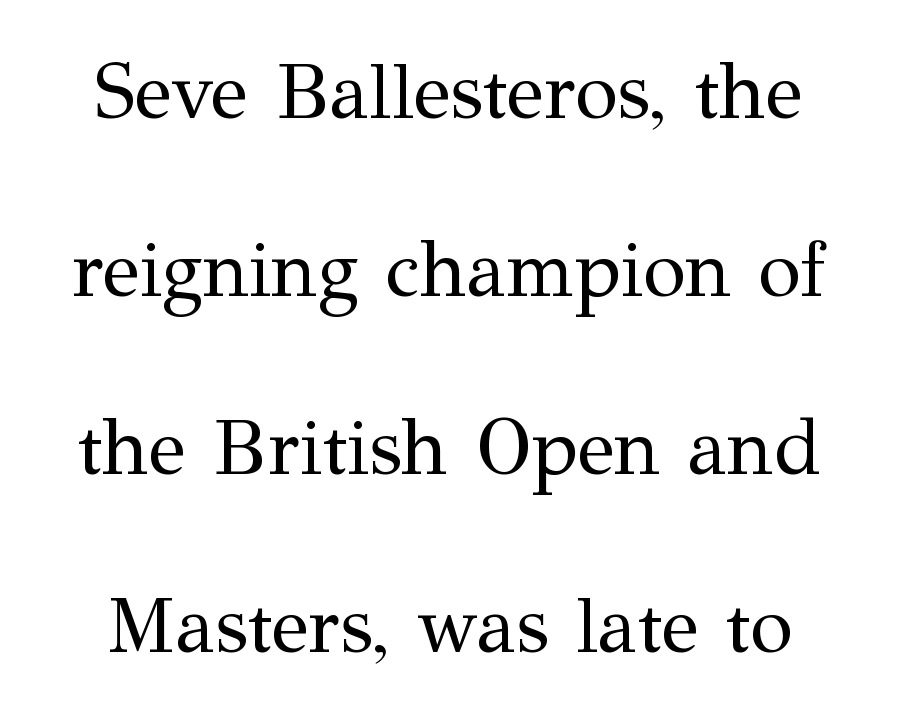
The image shows 78 px regular-weight serif type, upright; set loose line spacing (2.28x), normal letter spacing, not underlined; medium stroke contrast and a medium x-height.
